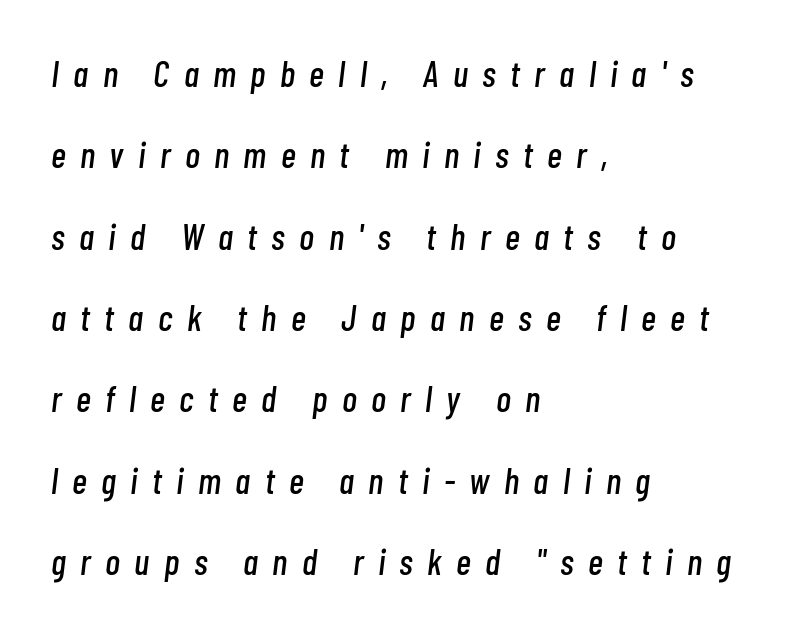
{"italic": "yes", "lean": "right", "slant_degrees": 7, "width": "condensed", "stroke_contrast": "low", "x_height": "medium", "monospaced": "no", "underline": "no", "align": "left", "line_spacing": "loose", "line_spacing_ratio": 2.26, "letter_spacing": "wide", "letter_spacing_em": 0.4, "glyph_px": 36}
